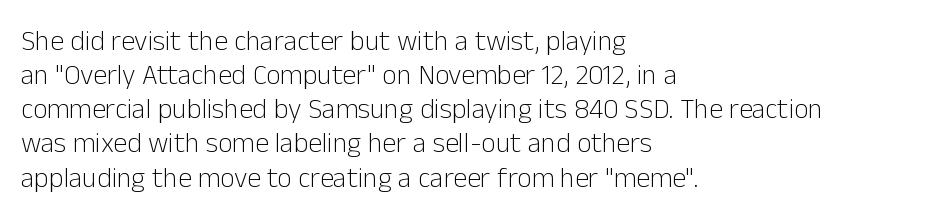
{"serif": "no", "italic": "no", "bold": "no", "weight": "light", "width": "normal", "stroke_contrast": "low", "x_height": "medium", "monospaced": "no", "underline": "no", "align": "left", "line_spacing_ratio": 1.22, "letter_spacing": "normal", "letter_spacing_em": 0.0, "glyph_px": 28}
